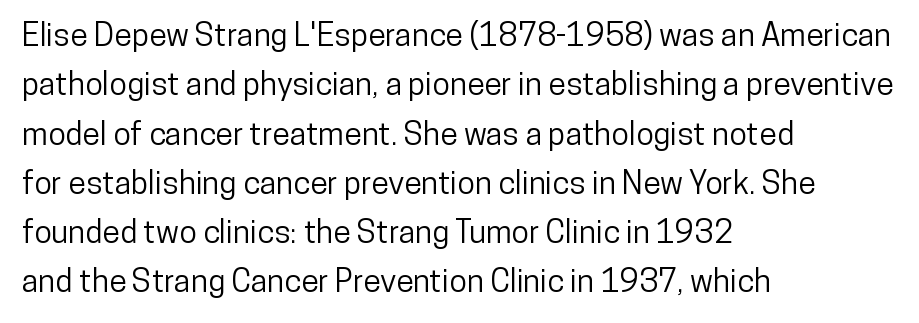
The image shows 32 px condensed sans-serif type, upright; set left-aligned, normal line spacing (1.54x), normal letter spacing, not underlined; low stroke contrast and a medium x-height.
